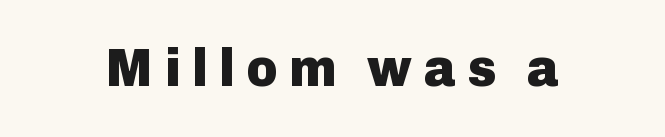
{"serif": "no", "italic": "no", "bold": "yes", "weight": "heavy", "width": "normal", "stroke_contrast": "low", "x_height": "medium", "monospaced": "no", "underline": "no", "letter_spacing": "wide", "letter_spacing_em": 0.22, "glyph_px": 53}
